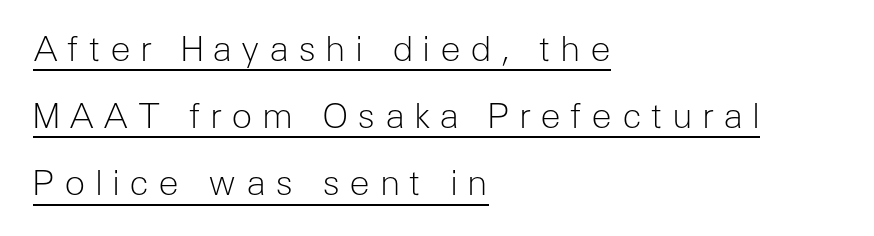
The image shows 35 px light sans-serif type, upright; set left-aligned, loose line spacing (1.92x), unusually wide letter spacing (+0.26 em), underlined; low stroke contrast and a medium x-height.
